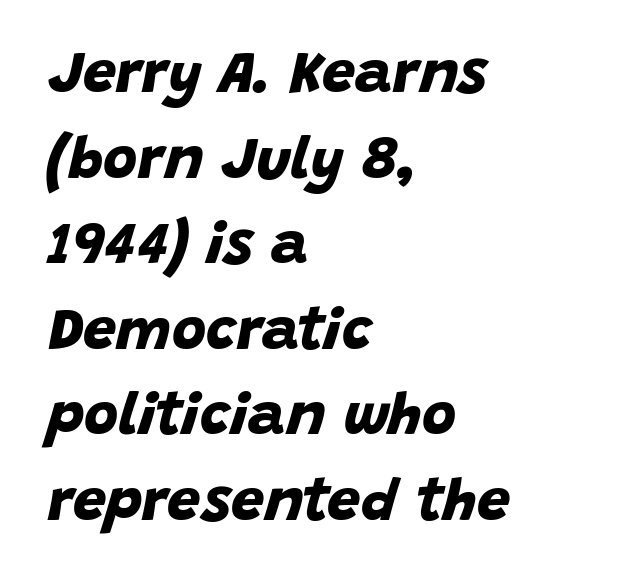
{"serif": "no", "bold": "yes", "weight": "bold", "width": "normal", "stroke_contrast": "low", "x_height": "large", "monospaced": "no", "underline": "no", "align": "left", "line_spacing": "normal", "line_spacing_ratio": 1.45, "letter_spacing": "normal", "letter_spacing_em": 0.0, "glyph_px": 59}
